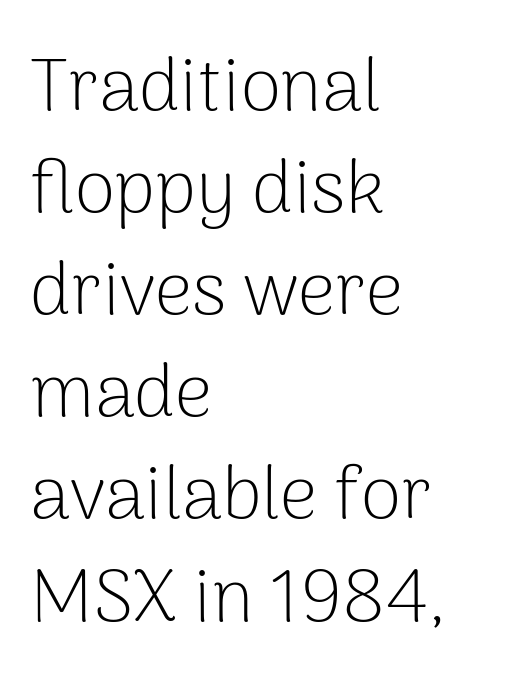
The strokes are not fattened; the text isn't bold. The typeface chosen for these lines omits serifs. Each line starts at the same left margin while the right side varies. Descenders hang freely into open space.
